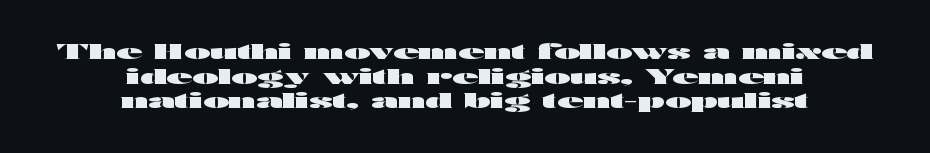
Q: Is the text bold? A: Yes.
Q: Is the text italic (slanted)? A: No, it is upright.
Q: Is the text underlined? A: No.
Q: How is the paragraph aligned? A: Centered.
Q: Is the spacing between letters normal or unusually wide? A: Normal.
